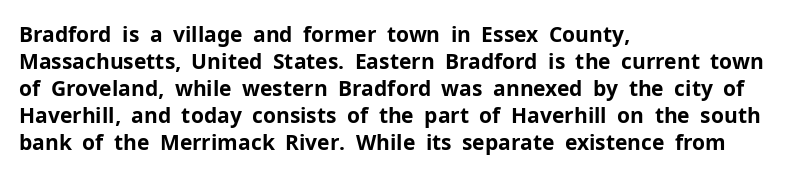
Which margin do the lines hug? The left one — the right edge is uneven. The foot of each line stays bare and open. Strokes here are thick enough to call this a true bold. Does the lettering tilt? It doesn't — this is upright. You could call the tracking neutral — neither tight nor loose. Interline gaps are of average width in this sample.
